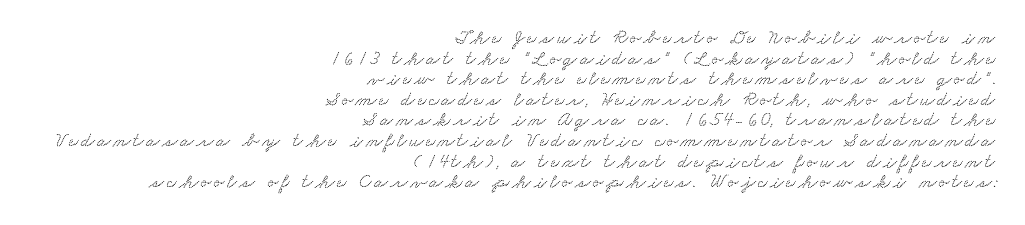
{"underline": "no", "align": "right", "line_spacing": "tight", "line_spacing_ratio": 1.03, "glyph_px": 20}
